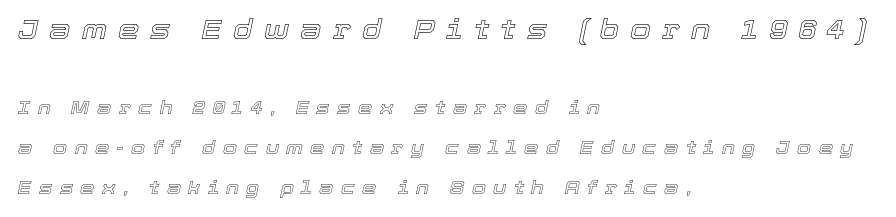
The image shows 27 px text type, italic (leaning right); set left-aligned, loose line spacing (2.23x), unusually wide letter spacing (+0.41 em), not underlined; the first (top) block is 1.5x larger.
